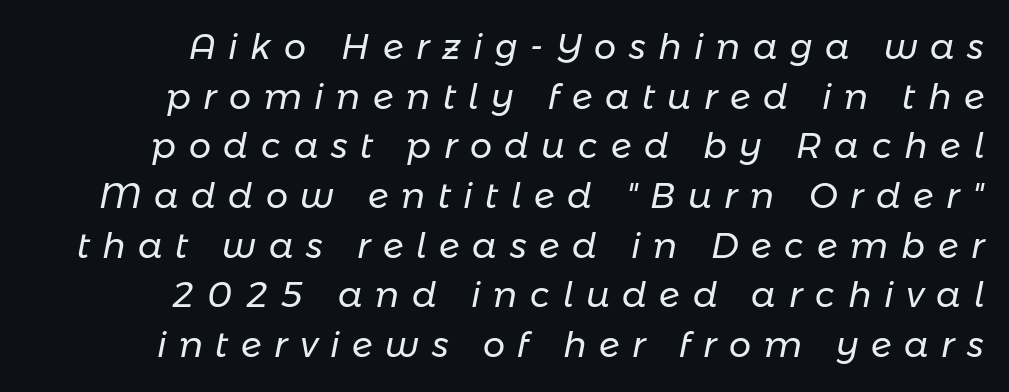
Q: Is the text bold? A: No.
Q: Is the text italic (slanted)? A: Yes, it leans right by about 11 degrees.
Q: Is the text underlined? A: No.
Q: How is the paragraph aligned? A: Right-aligned.
Q: Is the spacing between letters normal or unusually wide? A: Unusually wide.
Q: Is the spacing between lines tight, normal or loose? A: Normal.
Q: Width (condensed, normal, or wide)? A: Normal.
Q: Stroke contrast? A: Low.
Q: x-height? A: Medium.
Q: Monospaced? A: No.
